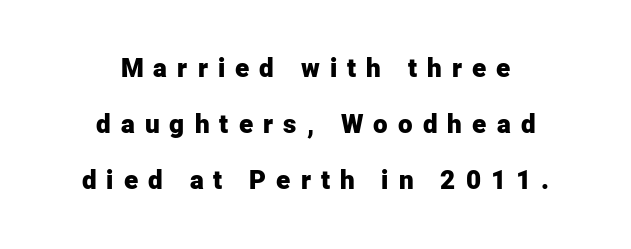
The image shows 26 px bold type, upright; set centered, loose line spacing (2.15x), unusually wide letter spacing (+0.39 em), not underlined.
